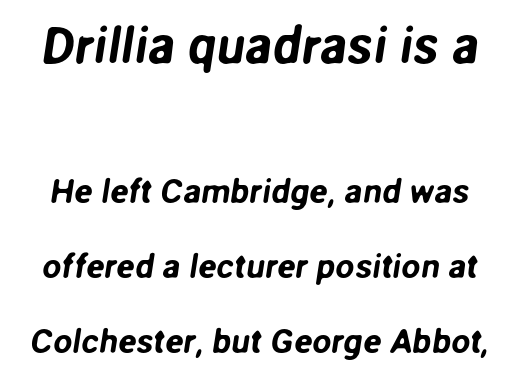
{"serif": "no", "width": "normal", "stroke_contrast": "low", "x_height": "medium", "monospaced": "no", "underline": "no", "line_spacing": "loose", "line_spacing_ratio": 2.2, "letter_spacing": "normal", "letter_spacing_em": 0.0, "larger_block": "first", "size_ratio": 1.5, "glyph_px": 51}
